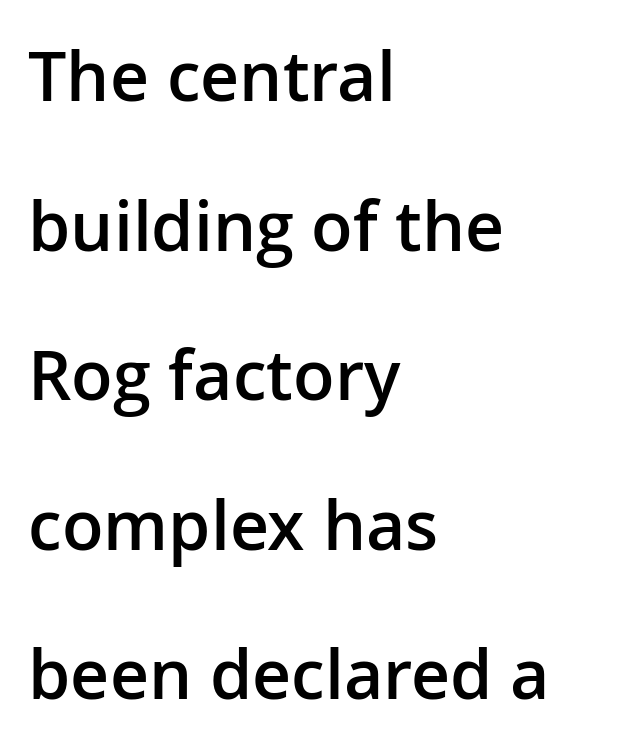
{"serif": "no", "italic": "no", "bold": "semi", "weight": "semibold", "width": "normal", "stroke_contrast": "low", "x_height": "medium", "monospaced": "no", "underline": "no", "align": "left", "line_spacing": "loose", "line_spacing_ratio": 2.2, "letter_spacing": "normal", "letter_spacing_em": 0.0, "glyph_px": 68}
